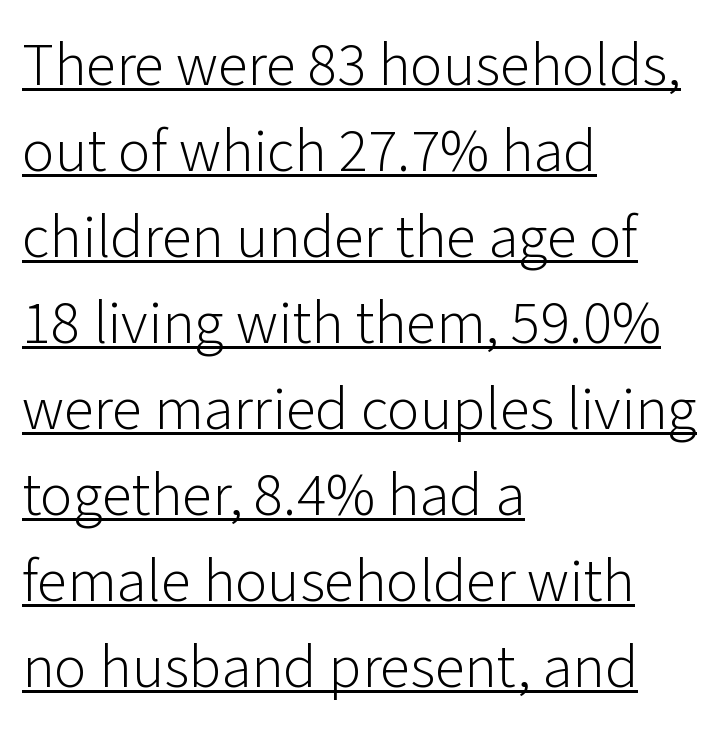
Vertical spacing — default. Nothing unusual about the tracking: characters are spaced as the font intends. Somebody hit Ctrl+U on this one — the words are underlined. The text was rendered using a sans face with plain stroke endings. No letter is thick-stroked: the sample isn't bold.
